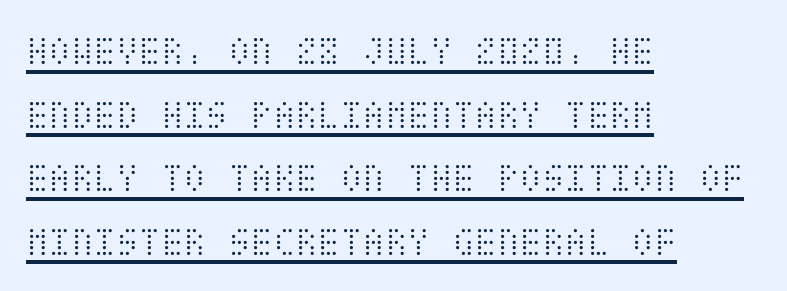
Q: Is the text bold? A: No.
Q: Is the text italic (slanted)? A: No, it is upright.
Q: Is the text underlined? A: Yes.
Q: How is the paragraph aligned? A: Left-aligned.
Q: Is the spacing between letters normal or unusually wide? A: Normal.
Q: Is the spacing between lines tight, normal or loose? A: Normal.
Q: Width (condensed, normal, or wide)? A: Condensed.
Q: Stroke contrast? A: Medium.
Q: x-height? A: Large.
